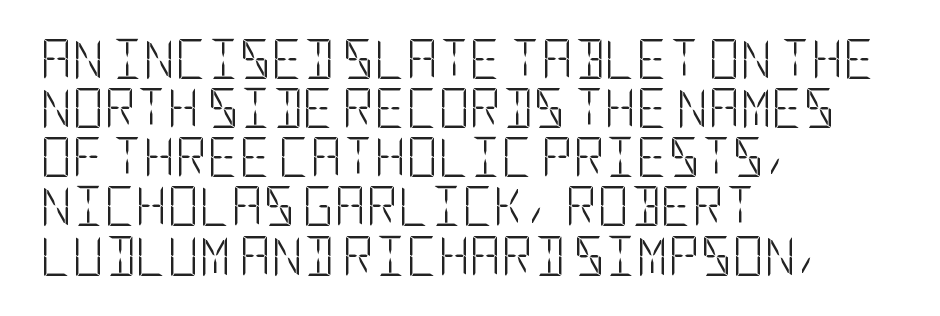
The image shows 39 px light, condensed sans-serif type, upright; set left-aligned, normal line spacing (1.26x), normal letter spacing, not underlined; low stroke contrast and a large x-height.
